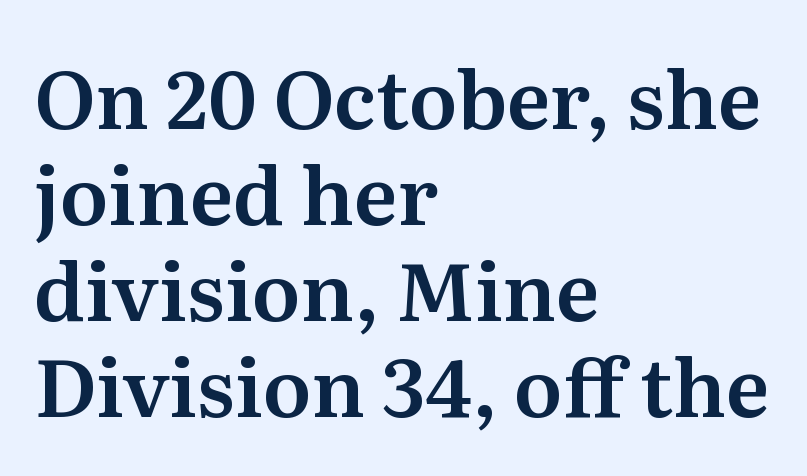
Examine the stroke ends and you'll spot serifs. The lettering stays uniformly vertical, giving the passage a roman look. Characters follow at the spacing the type designer built in. Descender tails drop into unmarked territory. Line starts are locked; line ends wander.
